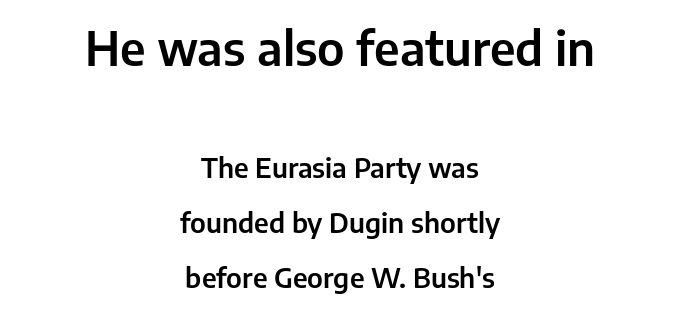
The image shows 47 px sans-serif type, upright; set centered, loose line spacing (2.03x), normal letter spacing, not underlined; the first (top) block is 1.74x larger; low stroke contrast and a medium x-height.
